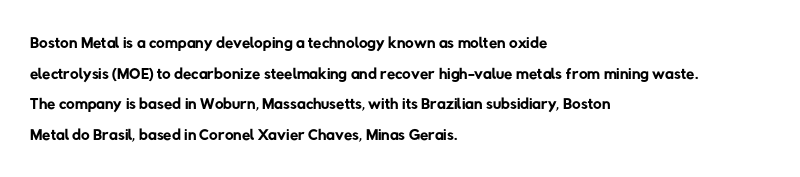
Q: Is the text bold? A: No.
Q: Is the text underlined? A: No.
Q: How is the paragraph aligned? A: Left-aligned.
Q: Is the spacing between letters normal or unusually wide? A: Normal.
Q: Is the spacing between lines tight, normal or loose? A: Normal.
